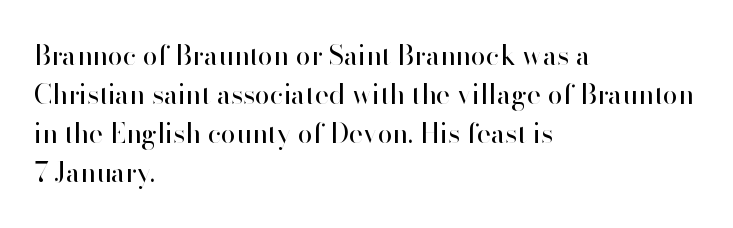
The image shows 27 px text type, upright; set left-aligned, normal line spacing (1.45x), normal letter spacing, not underlined.
